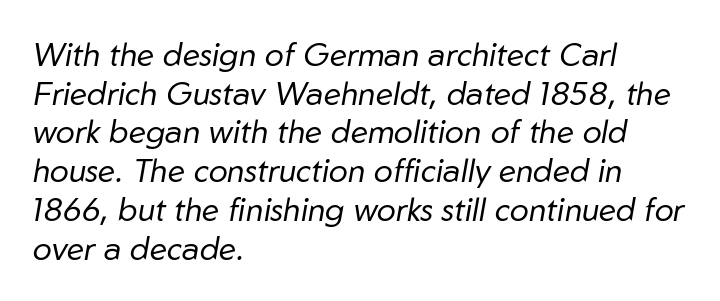
Tall strokes in this sample are angled rather than plumb. Is the type heavy? It reads as light-to-regular instead. No word sits above an underline. One-word summary of the alignment: left.
